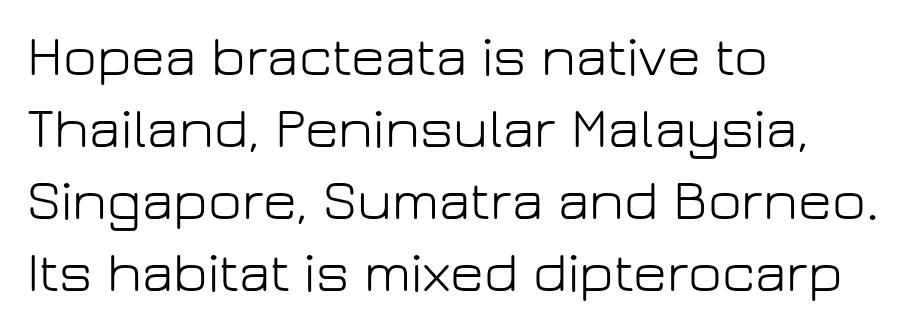
{"serif": "no", "italic": "no", "bold": "no", "weight": "light", "width": "normal", "stroke_contrast": "low", "x_height": "medium", "monospaced": "no", "underline": "no", "align": "left", "line_spacing_ratio": 1.24, "letter_spacing": "normal", "letter_spacing_em": 0.0, "glyph_px": 58}
